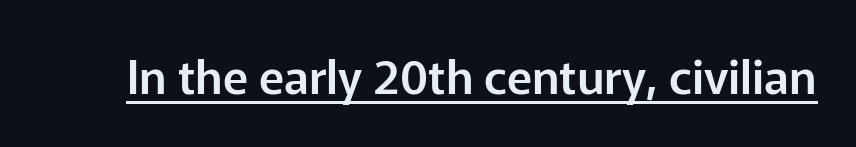
Q: Is the text italic (slanted)? A: No, it is upright.
Q: Is the typeface a serif or a sans-serif typeface? A: Sans-serif.
Q: Is the text underlined? A: Yes.
Q: Is the spacing between letters normal or unusually wide? A: Normal.
Q: Width (condensed, normal, or wide)? A: Normal.
Q: Stroke contrast? A: Low.
Q: x-height? A: Medium.
Q: Monospaced? A: No.
